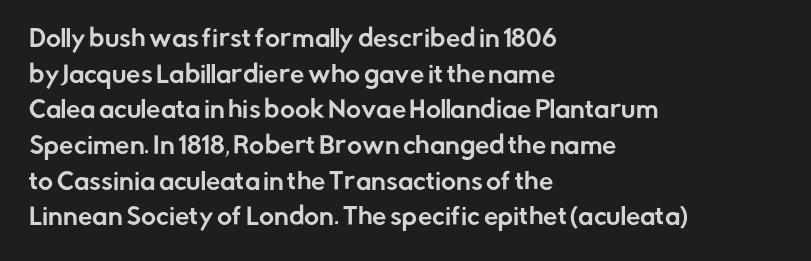
Q: Is the text italic (slanted)? A: No, it is upright.
Q: Is the text underlined? A: No.
Q: How is the paragraph aligned? A: Left-aligned.
Q: Is the spacing between letters normal or unusually wide? A: Normal.
Q: Is the spacing between lines tight, normal or loose? A: Normal.
